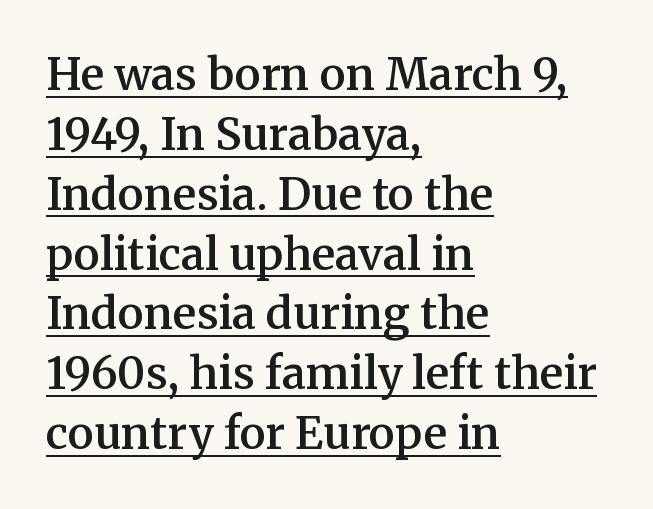
The image shows 44 px semibold serif type, upright; set left-aligned, normal line spacing (1.36x), normal letter spacing, underlined; medium stroke contrast and a medium x-height.
